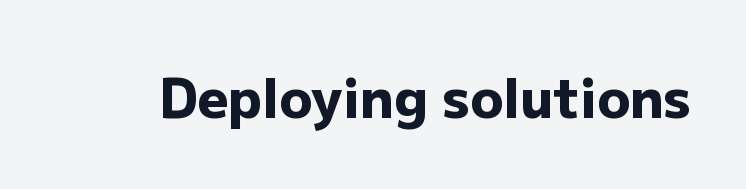
Grotesque or geometric, the face here clearly has no serifs. Observe the ordinary spacing: letters are neighbours, not strangers. Does the lettering tilt? It doesn't — this is upright. A dark, heavy texture on the line: the type is bold. Here the designer chose a conventional face with non-uniform glyph widths.
